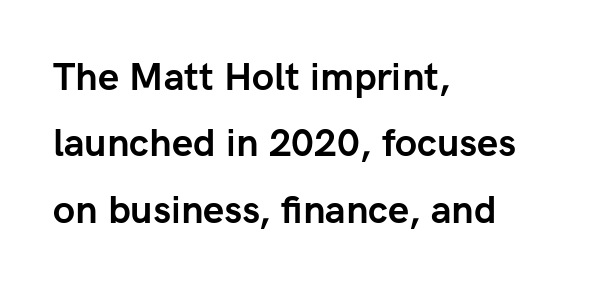
The image shows 38 px semibold sans-serif type, upright; set left-aligned, line spacing 1.75x, normal letter spacing, not underlined; low stroke contrast and a medium x-height.
